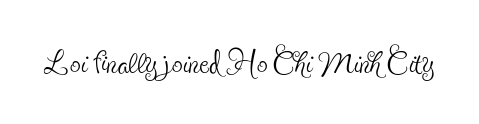
The image shows 43 px thin, condensed serif type; set normal letter spacing, not underlined; a small x-height.
